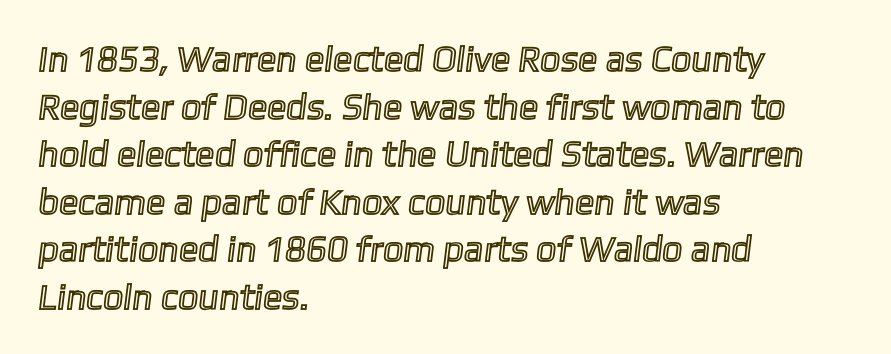
The image shows 36 px text type; set left-aligned, normal line spacing (1.32x), normal letter spacing, not underlined; a medium x-height.
